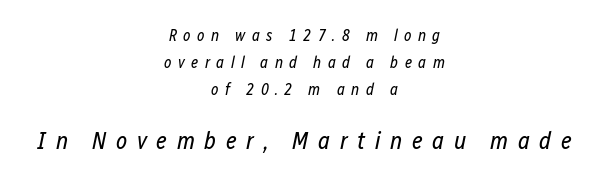
The image shows 24 px text type, italic (leaning right); set centered, normal line spacing (1.7x), unusually wide letter spacing (+0.4 em), not underlined; the second (bottom) block is 1.5x larger.
